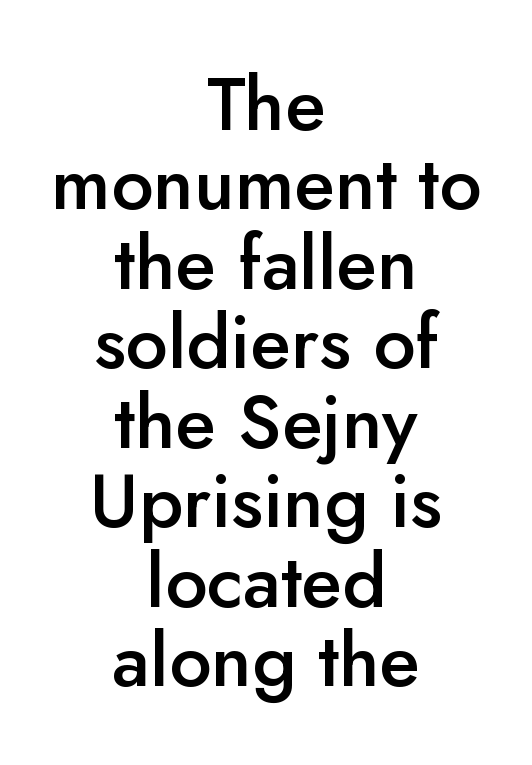
The image shows 75 px semibold sans-serif type, upright; set centered, tight line spacing (1.06x), normal letter spacing, not underlined; low stroke contrast and a small x-height.
